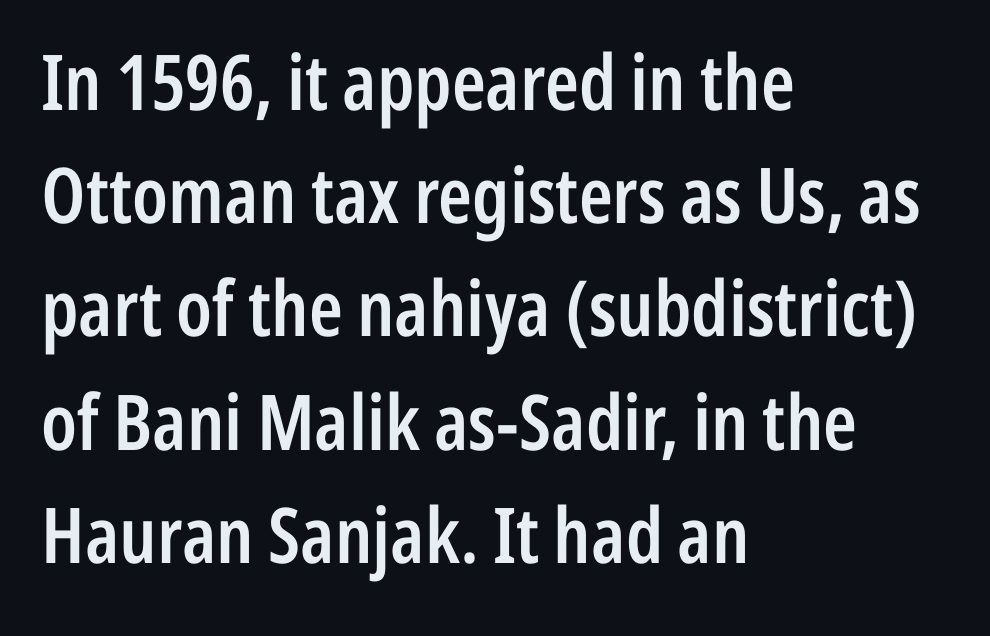
Q: Is the text bold? A: Semi-bold.
Q: Is the text italic (slanted)? A: No, it is upright.
Q: Is the typeface a serif or a sans-serif typeface? A: Sans-serif.
Q: Is the text underlined? A: No.
Q: How is the paragraph aligned? A: Left-aligned.
Q: Is the spacing between letters normal or unusually wide? A: Normal.
Q: Is the spacing between lines tight, normal or loose? A: Normal.
Q: Width (condensed, normal, or wide)? A: Condensed.
Q: Stroke contrast? A: Low.
Q: x-height? A: Medium.
Q: Monospaced? A: No.
